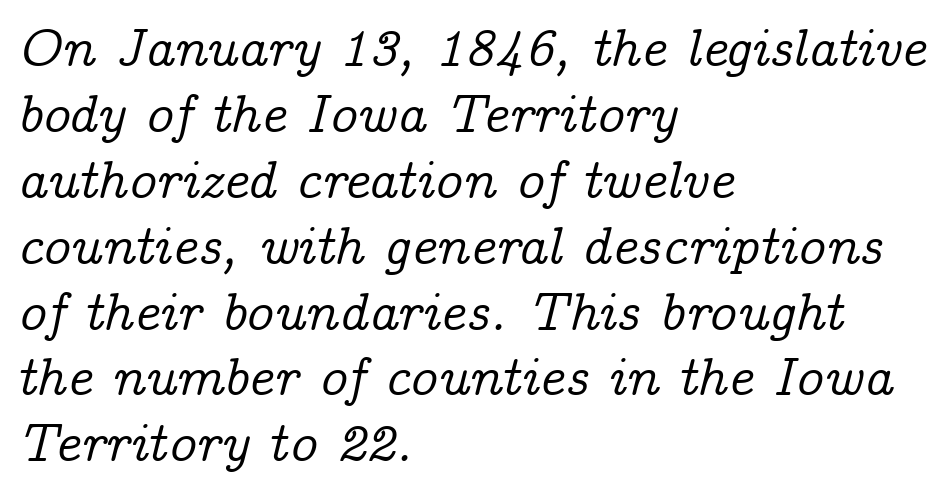
Q: Is the text italic (slanted)? A: Yes, it leans right by about 14 degrees.
Q: Is the typeface a serif or a sans-serif typeface? A: Serif.
Q: Is the text underlined? A: No.
Q: How is the paragraph aligned? A: Left-aligned.
Q: Is the spacing between letters normal or unusually wide? A: Normal.
Q: Width (condensed, normal, or wide)? A: Normal.
Q: Stroke contrast? A: Low.
Q: x-height? A: Medium.
Q: Monospaced? A: No.
